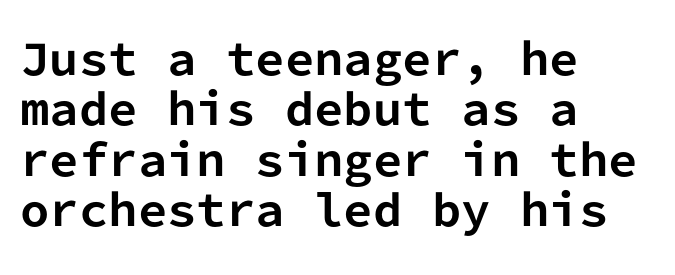
Q: Is the text bold? A: Yes.
Q: Is the text italic (slanted)? A: No, it is upright.
Q: Is the typeface a serif or a sans-serif typeface? A: Sans-serif.
Q: Is the text underlined? A: No.
Q: How is the paragraph aligned? A: Left-aligned.
Q: Is the spacing between letters normal or unusually wide? A: Normal.
Q: Width (condensed, normal, or wide)? A: Normal.
Q: Stroke contrast? A: Low.
Q: x-height? A: Medium.
Q: Monospaced? A: Yes.
